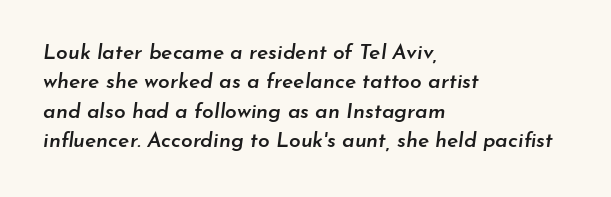
{"italic": "yes", "lean": "right", "slant_degrees": 7, "bold": "semi", "underline": "no", "align": "left", "line_spacing": "normal", "line_spacing_ratio": 1.4, "letter_spacing": "normal", "letter_spacing_em": 0.0, "glyph_px": 21}
